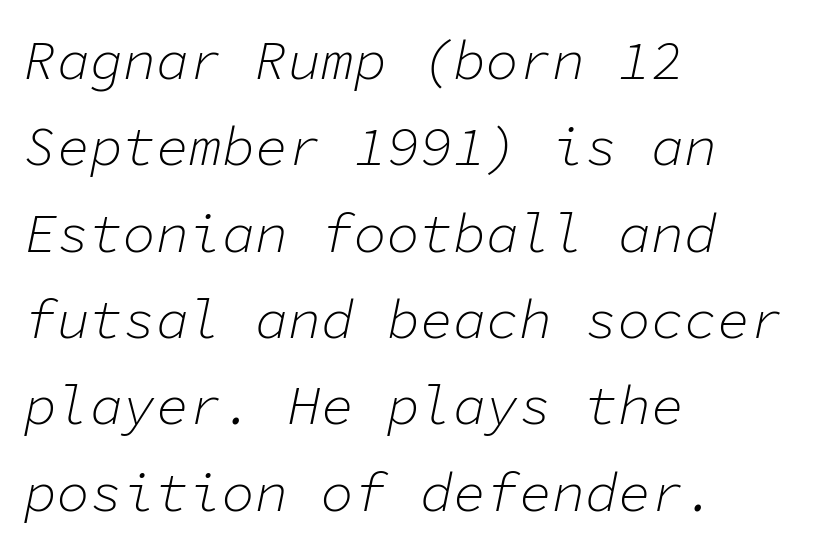
{"italic": "yes", "lean": "right", "slant_degrees": 11, "bold": "no", "weight": "light", "width": "normal", "stroke_contrast": "low", "x_height": "medium", "monospaced": "yes", "underline": "no", "align": "left", "line_spacing": "normal", "line_spacing_ratio": 1.57, "letter_spacing": "normal", "letter_spacing_em": 0.0, "glyph_px": 55}
